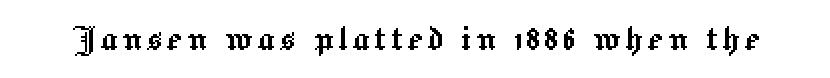
Q: Is the text italic (slanted)? A: No, it is upright.
Q: Is the text underlined? A: No.
Q: Width (condensed, normal, or wide)? A: Normal.
Q: x-height? A: Medium.
Q: Monospaced? A: No.
